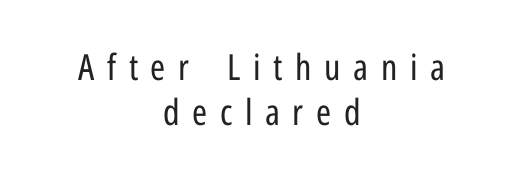
The image shows 36 px regular-weight, condensed sans-serif type, upright; set centered, normal line spacing (1.26x), unusually wide letter spacing (+0.35 em), not underlined; low stroke contrast and a medium x-height.
